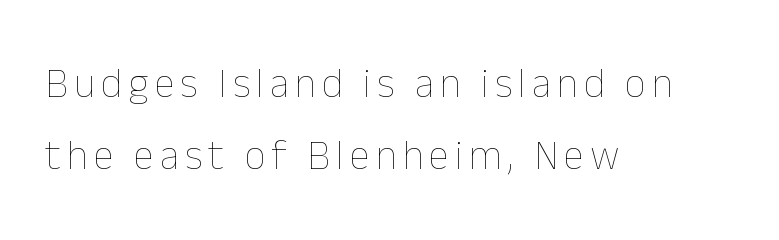
Q: Is the text bold? A: No.
Q: Is the text italic (slanted)? A: No, it is upright.
Q: Is the text underlined? A: No.
Q: How is the paragraph aligned? A: Left-aligned.
Q: Width (condensed, normal, or wide)? A: Normal.
Q: Stroke contrast? A: Low.
Q: x-height? A: Medium.
Q: Monospaced? A: No.
